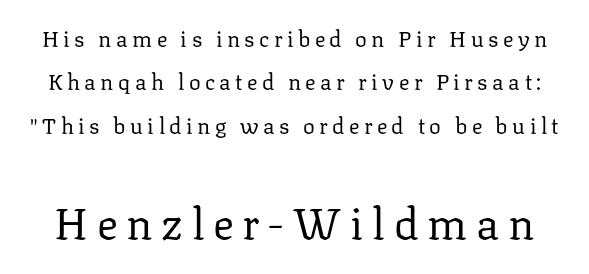
{"serif": "yes", "italic": "no", "bold": "no", "weight": "regular", "width": "normal", "stroke_contrast": "low", "x_height": "medium", "monospaced": "no", "underline": "no", "line_spacing": "loose", "line_spacing_ratio": 1.97, "letter_spacing": "wide", "letter_spacing_em": 0.2, "larger_block": "second", "size_ratio": 2.0, "glyph_px": 44}
